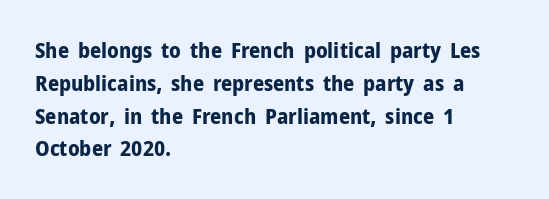
The image shows 22 px bold type, upright; set left-aligned, normal line spacing (1.49x), normal letter spacing, not underlined.
